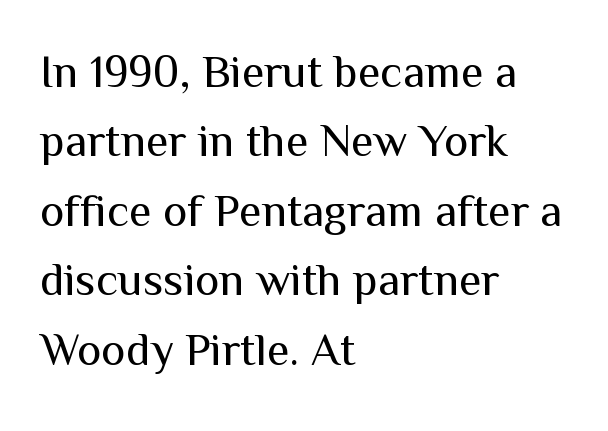
The image shows 46 px regular-weight sans-serif type, upright; set left-aligned, normal line spacing (1.51x), normal letter spacing, not underlined; medium stroke contrast and a medium x-height.
